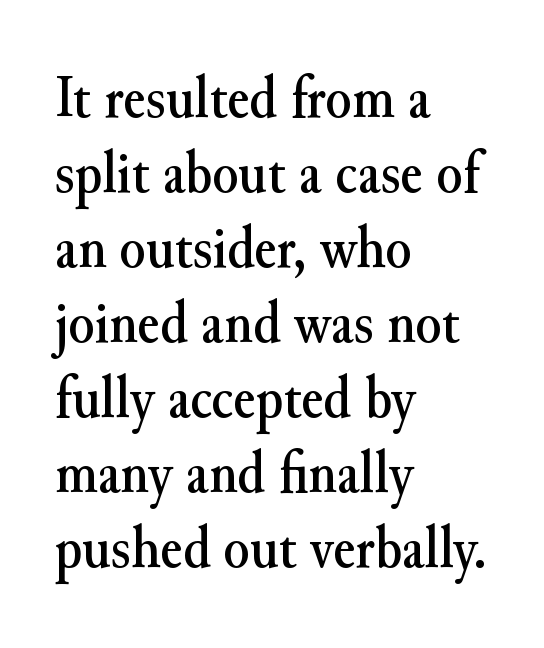
The image shows 60 px serif type, upright; set left-aligned, normal line spacing (1.25x), normal letter spacing, not underlined; medium stroke contrast and a small x-height.
